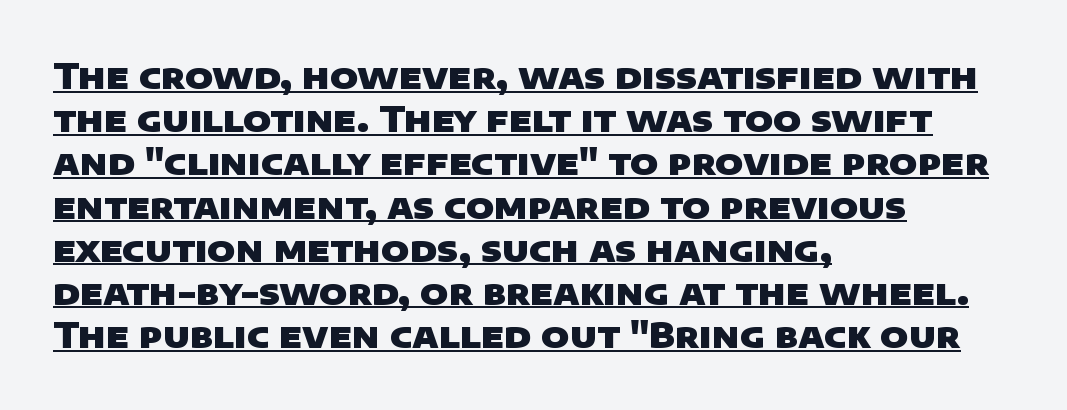
Characters follow at the spacing the type designer built in. Typographically, this falls in the sans-serif category. These lines sit exactly where default settings would place them. The typesetter chose a ragged-right arrangement here.
